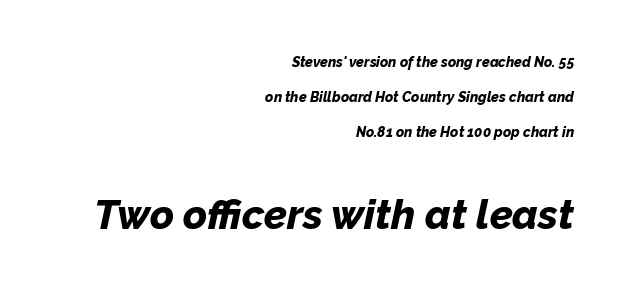
Q: Is the text bold? A: Yes.
Q: Is the text italic (slanted)? A: Yes, it leans right by about 12 degrees.
Q: Is the text underlined? A: No.
Q: How is the paragraph aligned? A: Right-aligned.
Q: Is the spacing between letters normal or unusually wide? A: Normal.
Q: Is the spacing between lines tight, normal or loose? A: Loose.
Q: Which block of text is set in a larger size, the first (top) or the second (bottom)? A: The second (bottom) one.
Q: Width (condensed, normal, or wide)? A: Normal.
Q: Stroke contrast? A: Low.
Q: x-height? A: Medium.
Q: Monospaced? A: No.
